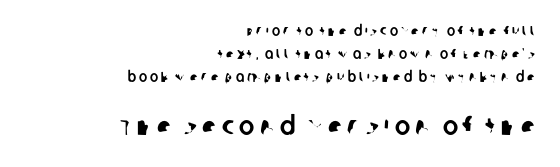
{"underline": "no", "align": "right", "line_spacing": "normal", "line_spacing_ratio": 1.63, "letter_spacing": "wide", "letter_spacing_em": 0.2, "larger_block": "second", "size_ratio": 1.86, "glyph_px": 26}
